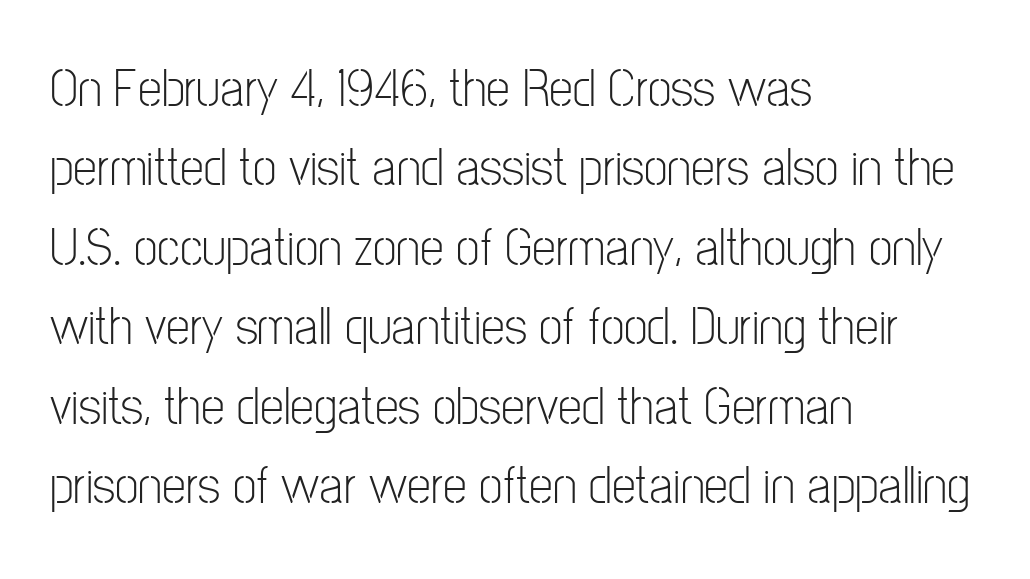
Q: Is the text bold? A: No.
Q: Is the text italic (slanted)? A: No, it is upright.
Q: Is the typeface a serif or a sans-serif typeface? A: Sans-serif.
Q: Is the text underlined? A: No.
Q: How is the paragraph aligned? A: Left-aligned.
Q: Is the spacing between letters normal or unusually wide? A: Normal.
Q: Is the spacing between lines tight, normal or loose? A: Normal.
Q: Width (condensed, normal, or wide)? A: Condensed.
Q: Stroke contrast? A: Low.
Q: x-height? A: Medium.
Q: Monospaced? A: No.
